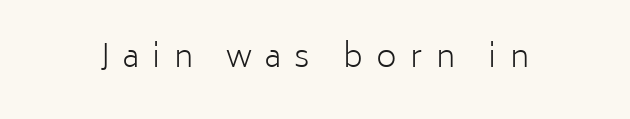
{"serif": "no", "italic": "no", "bold": "no", "weight": "light", "width": "normal", "stroke_contrast": "low", "x_height": "medium", "monospaced": "no", "underline": "no", "letter_spacing": "wide", "letter_spacing_em": 0.41, "glyph_px": 32}
